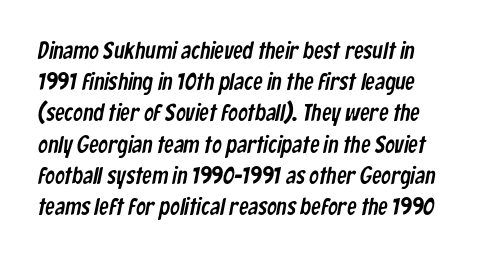
The passage shown stacks its lines at a standard gap. Look at the tracking — it's just the regular setting, nothing added. The glyphs are unaccompanied by any horizontal stroke below them.
